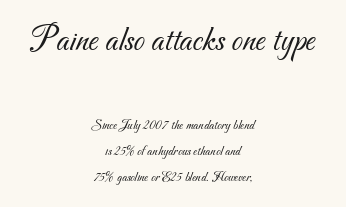
The image shows 36 px light sans-serif type; set centered, line spacing 1.86x, normal letter spacing, not underlined; the first (top) block is 2.57x larger; medium stroke contrast and a small x-height.
